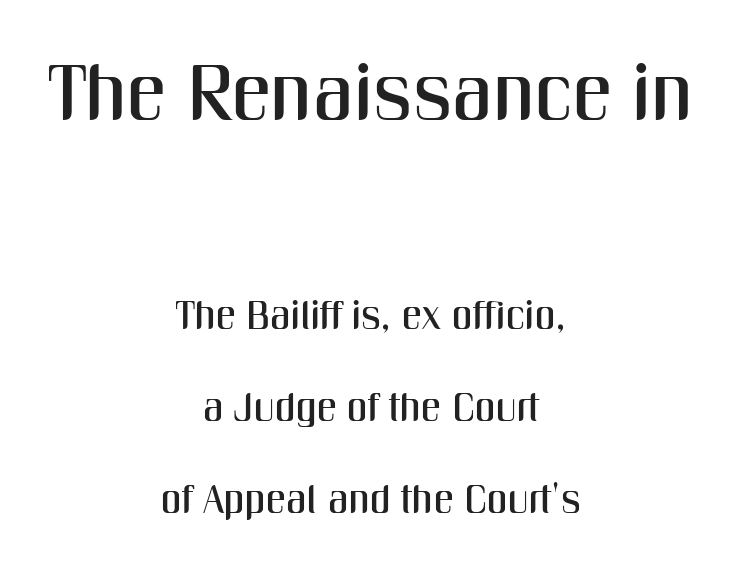
Q: Is the text italic (slanted)? A: No, it is upright.
Q: Is the typeface a serif or a sans-serif typeface? A: Sans-serif.
Q: Is the text underlined? A: No.
Q: How is the paragraph aligned? A: Centered.
Q: Is the spacing between letters normal or unusually wide? A: Normal.
Q: Is the spacing between lines tight, normal or loose? A: Loose.
Q: Which block of text is set in a larger size, the first (top) or the second (bottom)? A: The first (top) one.
Q: Width (condensed, normal, or wide)? A: Condensed.
Q: Stroke contrast? A: Medium.
Q: x-height? A: Medium.
Q: Monospaced? A: No.
